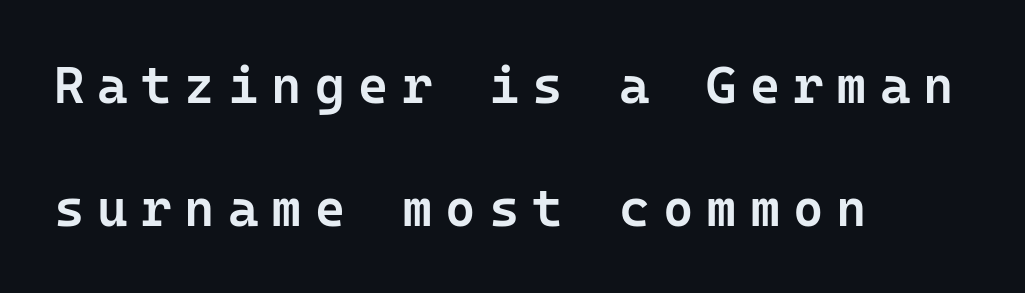
The image shows 52 px semibold sans-serif type, upright; set left-aligned, loose line spacing (2.36x), unusually wide letter spacing (+0.25 em), not underlined; low stroke contrast and a medium x-height.
